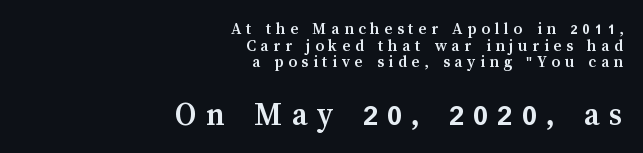
{"italic": "no", "bold": "yes", "weight": "semibold", "width": "normal", "stroke_contrast": "medium", "x_height": "medium", "monospaced": "no", "underline": "no", "align": "right", "line_spacing": "tight", "line_spacing_ratio": 0.98, "letter_spacing": "wide", "letter_spacing_em": 0.27, "larger_block": "second", "size_ratio": 2.0, "glyph_px": 34}
